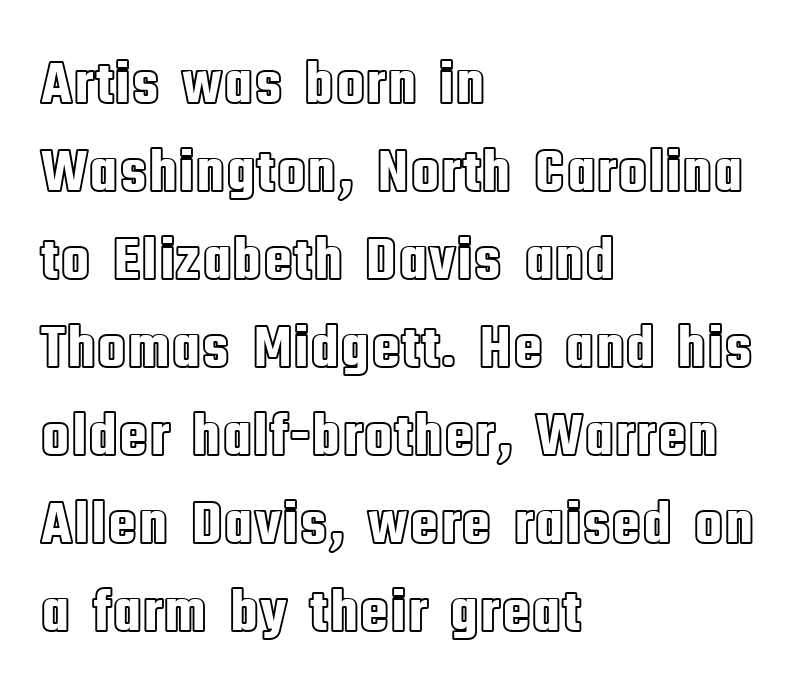
Alignment: flush left. You could call the tracking neutral — neither tight nor loose. The lettering holds an erect, upright posture throughout. Leading matches the norm, producing a regular column.
